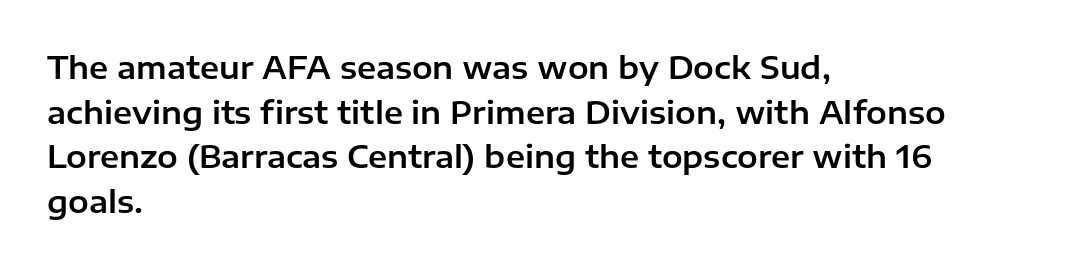
Q: Is the text italic (slanted)? A: No, it is upright.
Q: Is the typeface a serif or a sans-serif typeface? A: Sans-serif.
Q: Is the text underlined? A: No.
Q: How is the paragraph aligned? A: Left-aligned.
Q: Is the spacing between letters normal or unusually wide? A: Normal.
Q: Is the spacing between lines tight, normal or loose? A: Normal.
Q: Width (condensed, normal, or wide)? A: Normal.
Q: Stroke contrast? A: Low.
Q: x-height? A: Medium.
Q: Monospaced? A: No.
